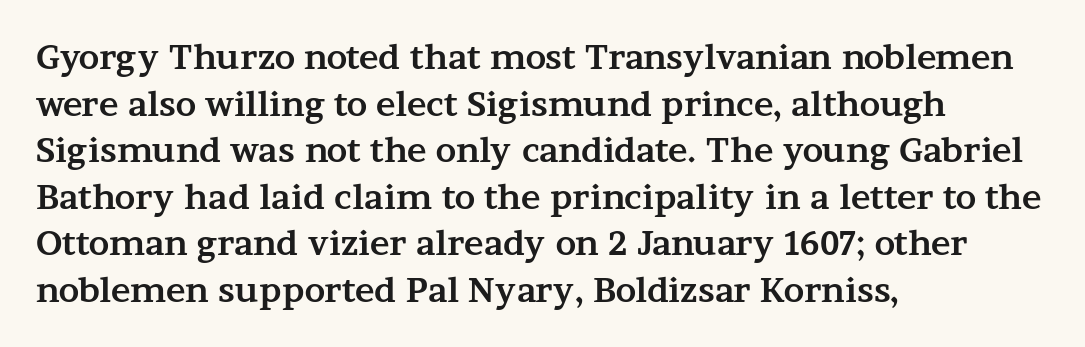
{"serif": "yes", "italic": "no", "bold": "yes", "weight": "bold", "width": "wide", "stroke_contrast": "medium", "x_height": "medium", "monospaced": "no", "underline": "no", "align": "left", "line_spacing": "normal", "line_spacing_ratio": 1.41, "letter_spacing": "normal", "letter_spacing_em": 0.0, "glyph_px": 33}
